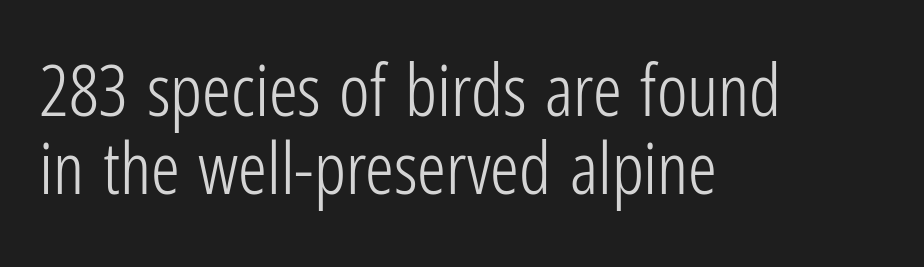
{"serif": "no", "italic": "no", "bold": "no", "weight": "light", "width": "condensed", "stroke_contrast": "low", "x_height": "medium", "monospaced": "no", "underline": "no", "align": "left", "line_spacing": "tight", "line_spacing_ratio": 1.09, "letter_spacing": "normal", "letter_spacing_em": 0.0, "glyph_px": 72}
